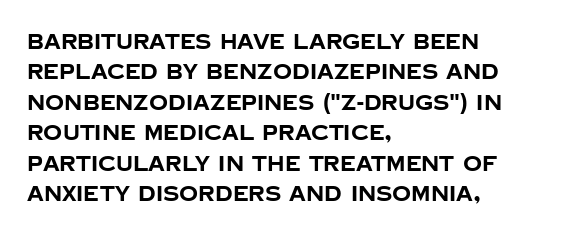
{"italic": "no", "bold": "yes", "underline": "no", "align": "left", "line_spacing": "normal", "line_spacing_ratio": 1.45, "letter_spacing": "normal", "letter_spacing_em": 0.0, "glyph_px": 21}
